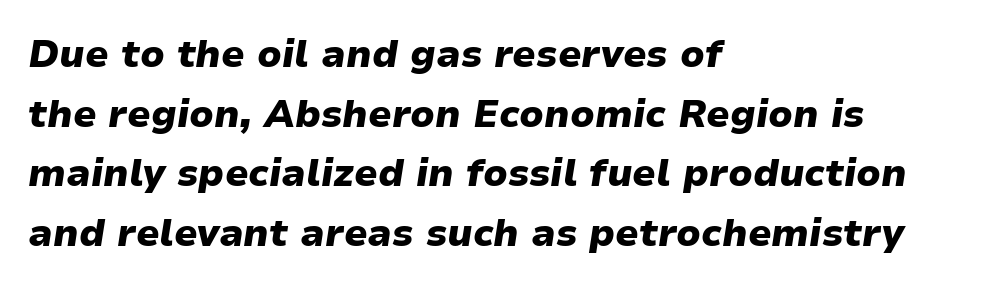
The image shows 38 px heavy type, italic (leaning right); set left-aligned, normal line spacing (1.57x), normal letter spacing, not underlined; low stroke contrast and a medium x-height.
